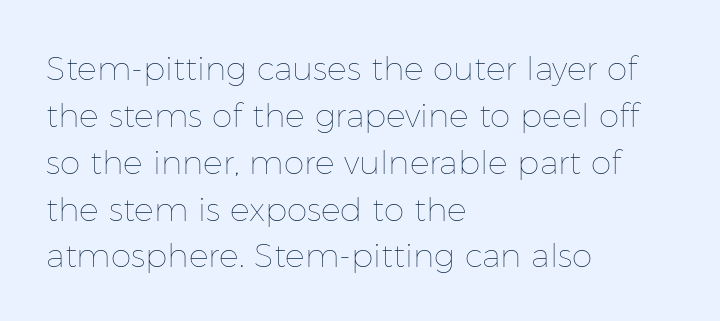
The line texture is even and compact thanks to regular tracking. The letterforms sit at book weight or below. Normally led — the rows are evenly, conventionally spaced. Underline: absent.
